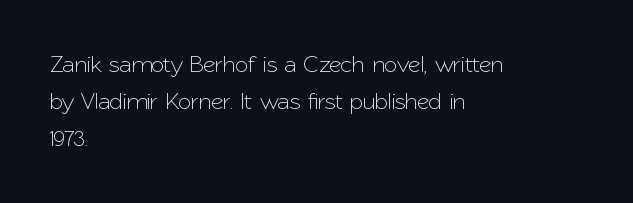
Q: Is the text italic (slanted)? A: No, it is upright.
Q: Is the text underlined? A: No.
Q: How is the paragraph aligned? A: Left-aligned.
Q: Is the spacing between letters normal or unusually wide? A: Normal.
Q: Is the spacing between lines tight, normal or loose? A: Normal.
